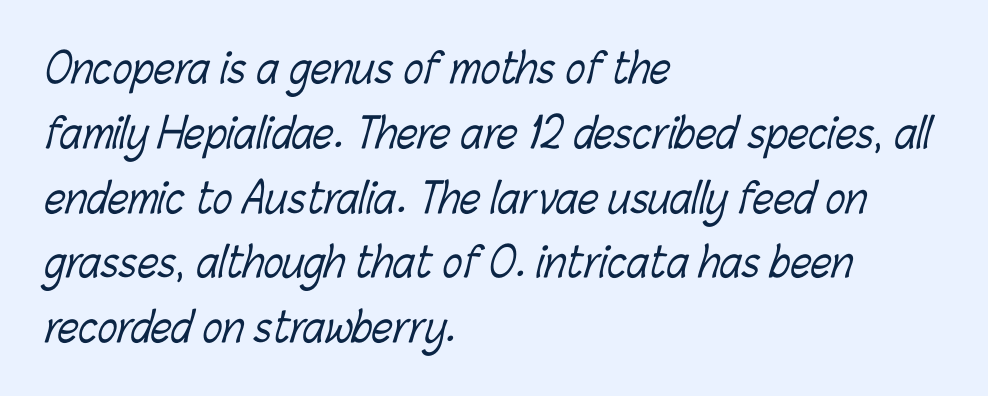
The strokes carry an ordinary text weight at most. Notice how the passage keeps a crisp vertical edge on the left only. The rendering uses natural spacing where letterforms have individual widths. Is the letter spacing exaggerated? No — it looks like the ordinary default. The lines sit at an ordinary, default distance from one another. The words here are not underlined.
